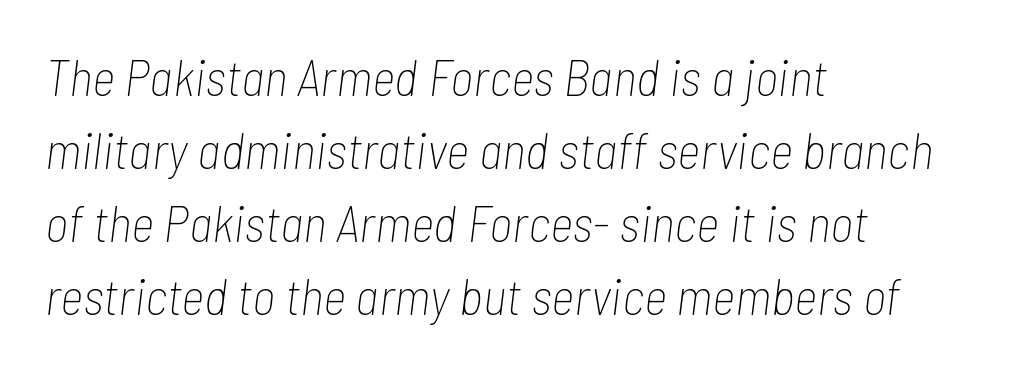
The image shows 51 px thin, condensed type, italic (leaning right); set left-aligned, normal line spacing (1.43x), normal letter spacing, not underlined; low stroke contrast and a medium x-height.
